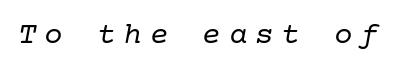
Q: Is the text bold? A: No.
Q: Is the text italic (slanted)? A: Yes, it leans right by about 10 degrees.
Q: Is the typeface a serif or a sans-serif typeface? A: Serif.
Q: Is the text underlined? A: No.
Q: Is the spacing between letters normal or unusually wide? A: Unusually wide.
Q: Width (condensed, normal, or wide)? A: Normal.
Q: Stroke contrast? A: Low.
Q: x-height? A: Medium.
